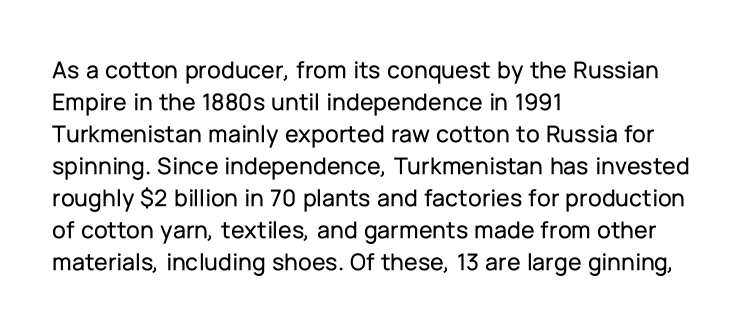
{"italic": "no", "underline": "no", "align": "left", "line_spacing": "normal", "line_spacing_ratio": 1.28, "letter_spacing": "normal", "letter_spacing_em": 0.0, "glyph_px": 25}
